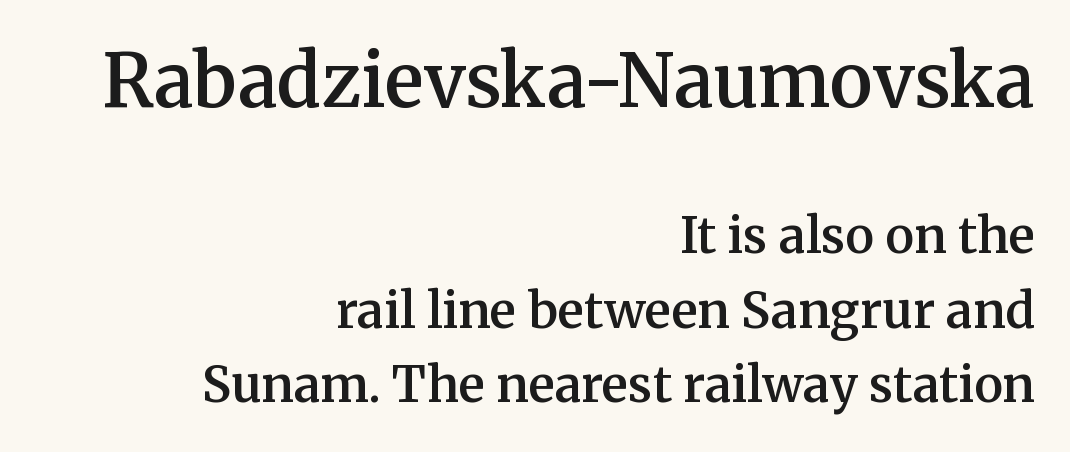
The image shows 73 px semibold serif type, upright; set right-aligned, normal line spacing (1.52x), normal letter spacing, not underlined; the first (top) block is 1.49x larger; medium stroke contrast and a medium x-height.
